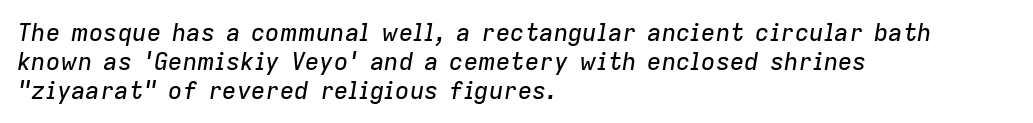
Q: Is the text italic (slanted)? A: Yes, it leans right by about 9 degrees.
Q: Is the text underlined? A: No.
Q: How is the paragraph aligned? A: Left-aligned.
Q: Is the spacing between letters normal or unusually wide? A: Normal.
